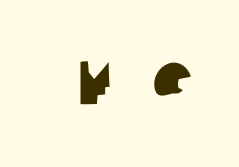
The image shows 78 px sans-serif type; set unusually wide letter spacing (+0.49 em), not underlined; low stroke contrast and a large x-height.
